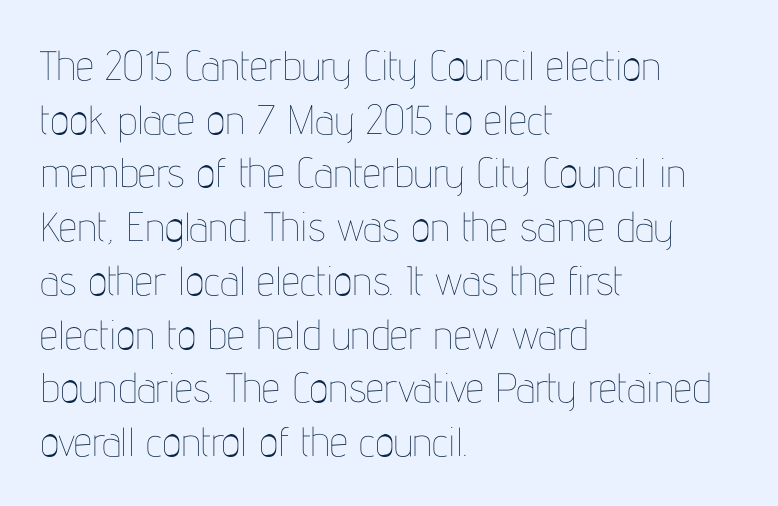
The image shows 41 px thin, condensed type, upright; set left-aligned, normal line spacing (1.31x), normal letter spacing, not underlined; low stroke contrast and a medium x-height.
